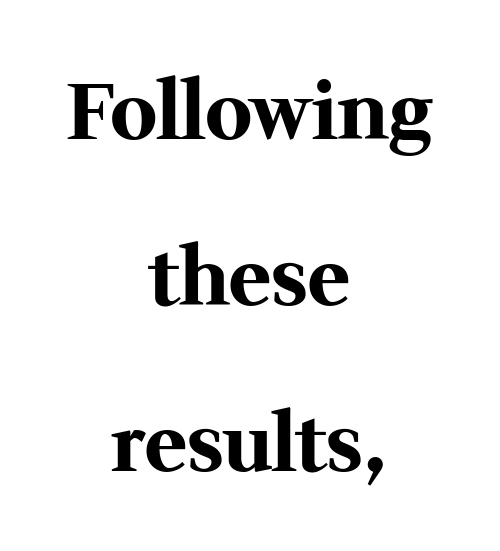
Leftover space on each line is divided equally before and after the words. It's the straight-up-and-down kind of type. On the weight axis this lands at bold, roughly 700. Check where the strokes stop: tiny serifs finish them off.
